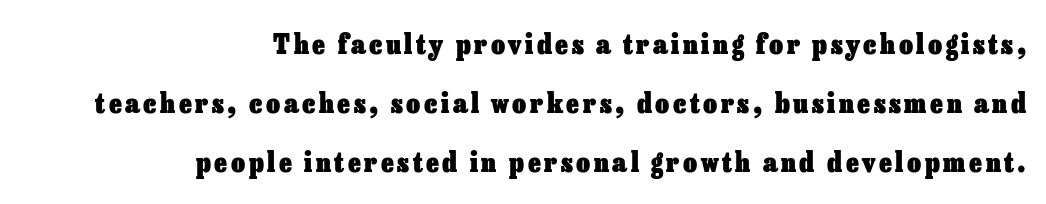
The image shows 27 px bold type, upright; set right-aligned, loose line spacing (2.18x), not underlined.
